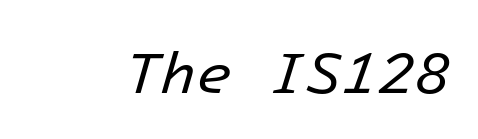
Tracking here is standard; glyphs follow each other at the usual distance. Unbolded letterforms with no extra heft. The whole block is typeset with a tilt. Is this a fixed-width face? Yes — each glyph sits in an identical cell.
